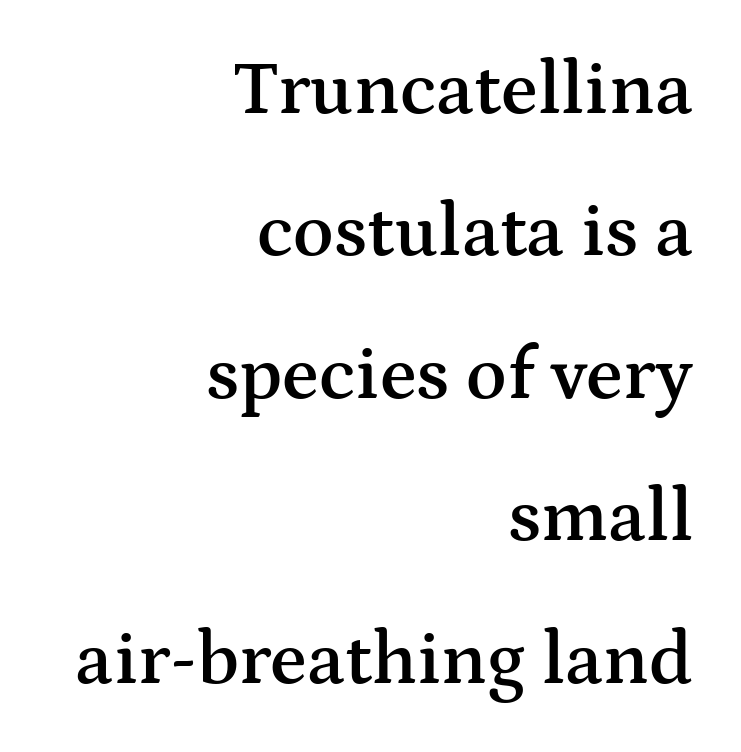
{"serif": "yes", "italic": "no", "bold": "semi", "weight": "semibold", "width": "wide", "stroke_contrast": "medium", "x_height": "medium", "monospaced": "no", "underline": "no", "align": "right", "line_spacing": "loose", "line_spacing_ratio": 1.9, "letter_spacing": "normal", "letter_spacing_em": 0.0, "glyph_px": 75}
